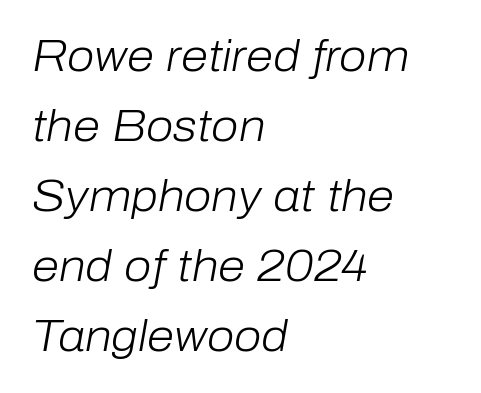
The passage shown is typed in a proportional face where columns would drift. If you drew a line through each stem, it would be angled. Clear beneath every line of the passage. A typesetter would call this zero additional tracking.
